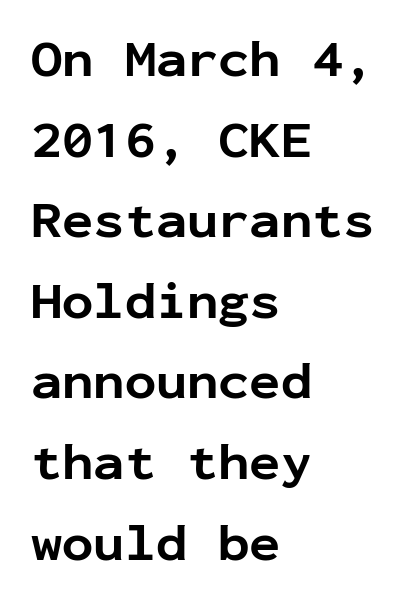
{"serif": "no", "italic": "no", "bold": "yes", "weight": "bold", "width": "normal", "stroke_contrast": "low", "x_height": "medium", "monospaced": "yes", "underline": "no", "align": "left", "line_spacing": "normal", "line_spacing_ratio": 1.55, "letter_spacing": "normal", "letter_spacing_em": 0.0, "glyph_px": 52}
